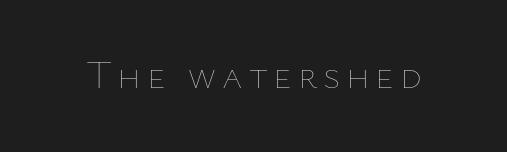
Spacing verdict: proportional, widths tailored to each character. Check under the words: just untouched page. The characters are drawn with everyday or finer stroke widths. A typesetter would mark this as roman, not italic.
